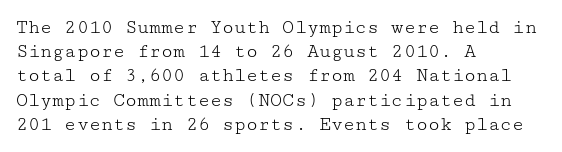
{"italic": "no", "bold": "no", "underline": "no", "align": "left", "line_spacing_ratio": 1.21, "letter_spacing": "normal", "letter_spacing_em": 0.0, "glyph_px": 20}
